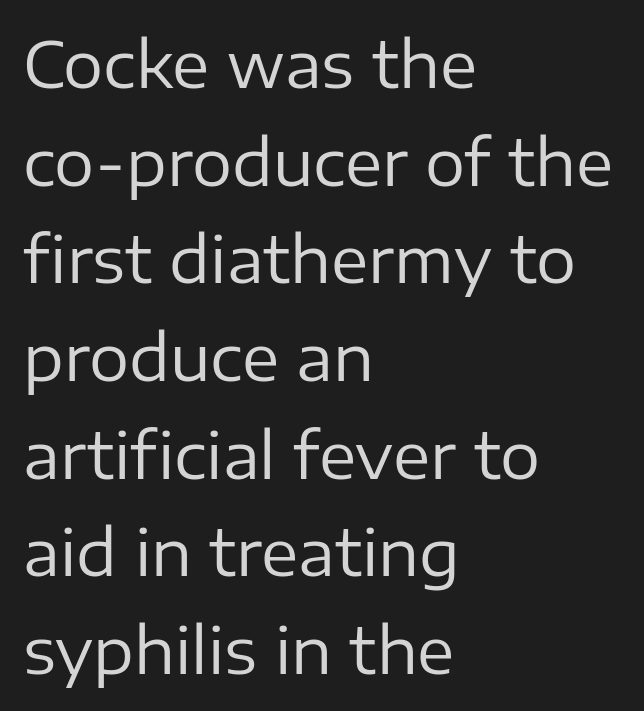
{"serif": "no", "italic": "no", "bold": "no", "weight": "regular", "width": "normal", "stroke_contrast": "low", "x_height": "medium", "monospaced": "no", "underline": "no", "align": "left", "line_spacing": "normal", "line_spacing_ratio": 1.55, "letter_spacing": "normal", "letter_spacing_em": 0.0, "glyph_px": 63}
